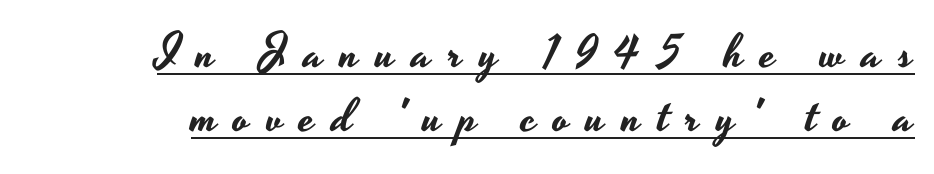
A normal amount of white space separates one row of letters from the next. Substantial extra tracking has been applied to these lines. Honestly, the underline is the first thing you notice here.
